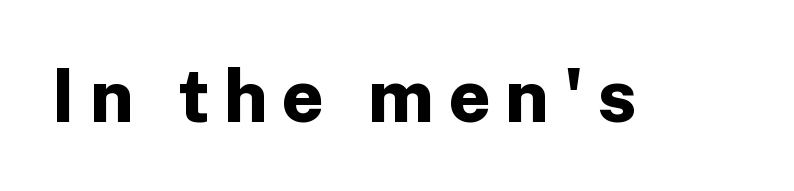
Q: Is the text bold? A: Yes.
Q: Is the text italic (slanted)? A: No, it is upright.
Q: Is the typeface a serif or a sans-serif typeface? A: Sans-serif.
Q: Is the text underlined? A: No.
Q: Is the spacing between letters normal or unusually wide? A: Unusually wide.
Q: Width (condensed, normal, or wide)? A: Normal.
Q: Stroke contrast? A: Low.
Q: x-height? A: Medium.
Q: Monospaced? A: No.
